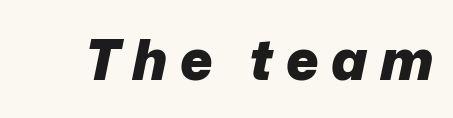
As a designer I'd log this as weight 700, bold. Note the varied advance widths — an 'i' is clearly narrower than an 'm'. The specimen reads as italic at a glance. In terms of letterspacing, this is a distinctly airy, spread setting. The space directly below the letters is spotless.
